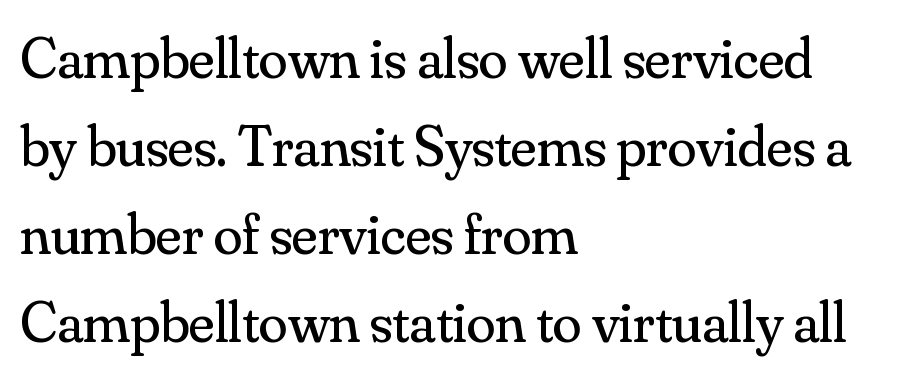
Typeset ragged right — the left edge is the straight one. Underlining? Definitely not there. I'd call this a serif setting — the letters wear small feet. Note the varied advance widths — an 'i' is clearly narrower than an 'm'. No extra ink here — the face is not bold.
